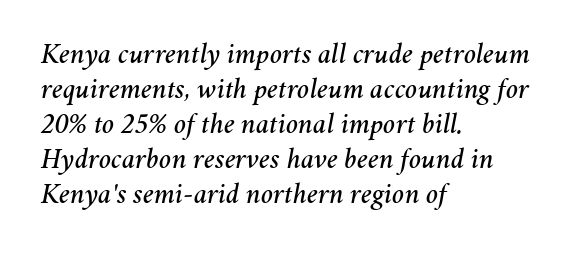
{"italic": "yes", "lean": "right", "slant_degrees": 11, "width": "normal", "stroke_contrast": "medium", "x_height": "medium", "monospaced": "no", "underline": "no", "align": "left", "line_spacing_ratio": 1.21, "letter_spacing": "normal", "letter_spacing_em": 0.0, "glyph_px": 29}
